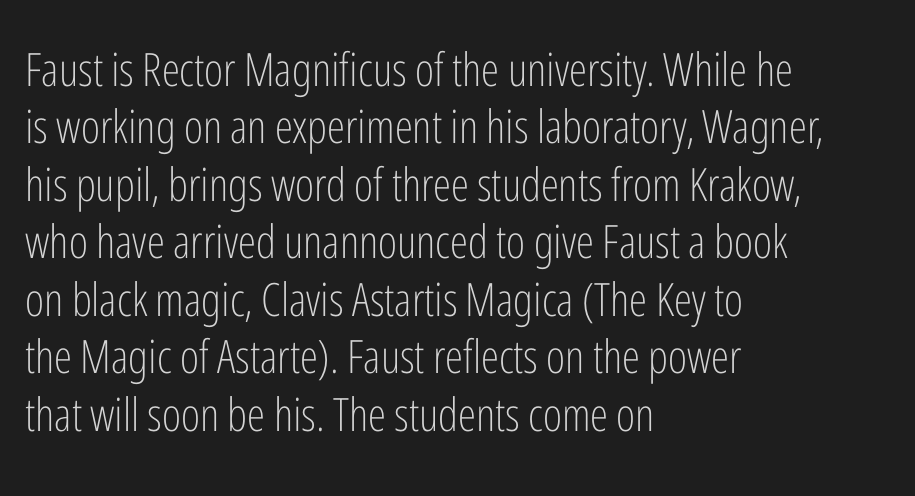
Notice how descenders clear the ascenders below comfortably — that's standard leading. Here the glyphs are tracked normally, forming tight word shapes. The font's upright variant was chosen for this text. The rendering anchors every line to the left-hand side. Only glyphs here, with clear space below each row.
